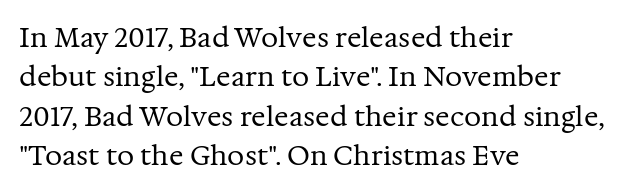
The image shows 27 px text type, upright; set left-aligned, normal line spacing (1.46x), normal letter spacing, not underlined.
